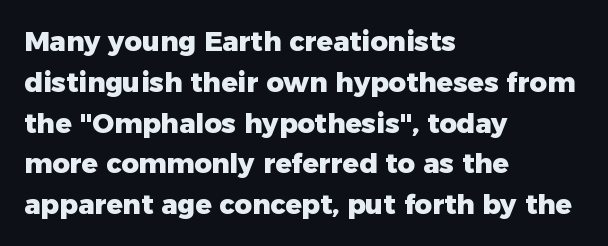
The image shows 27 px bold type, upright; set left-aligned, normal line spacing (1.51x), normal letter spacing, not underlined.
